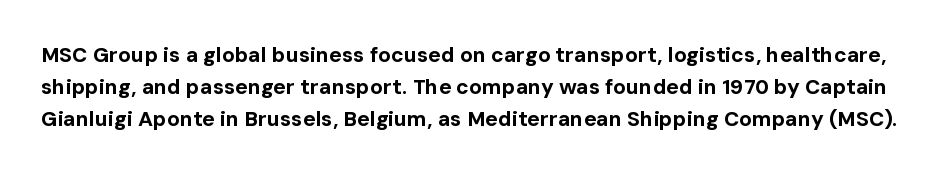
The face used here has the dense, thick strokes of a bold. Every stem runs plumb, perpendicular to the baseline. Observe the ordinary spacing: letters are neighbours, not strangers. Each new line begins a customary step beneath the previous one. The zone under the glyphs is completely vacant.
